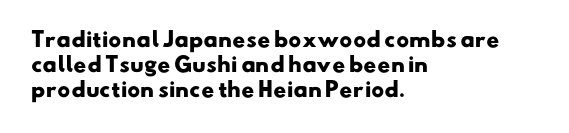
{"bold": "yes", "underline": "no", "align": "left", "line_spacing": "normal", "line_spacing_ratio": 1.26, "letter_spacing": "normal", "letter_spacing_em": 0.0, "glyph_px": 20}
